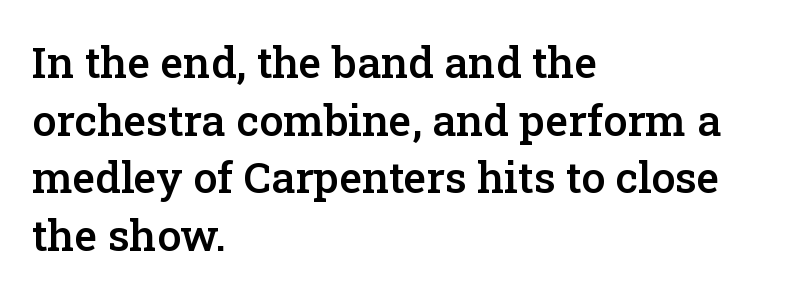
Q: Is the text bold? A: Semi-bold.
Q: Is the text italic (slanted)? A: No, it is upright.
Q: Is the typeface a serif or a sans-serif typeface? A: Serif.
Q: Is the text underlined? A: No.
Q: How is the paragraph aligned? A: Left-aligned.
Q: Is the spacing between letters normal or unusually wide? A: Normal.
Q: Is the spacing between lines tight, normal or loose? A: Normal.
Q: Width (condensed, normal, or wide)? A: Normal.
Q: Stroke contrast? A: Low.
Q: x-height? A: Medium.
Q: Monospaced? A: No.
